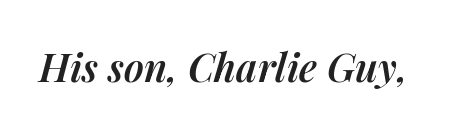
Q: Is the text bold? A: Semi-bold.
Q: Is the text italic (slanted)? A: Yes, it leans right by about 14 degrees.
Q: Is the text underlined? A: No.
Q: Is the spacing between letters normal or unusually wide? A: Normal.
Q: Width (condensed, normal, or wide)? A: Normal.
Q: Stroke contrast? A: Medium.
Q: x-height? A: Medium.
Q: Monospaced? A: No.
